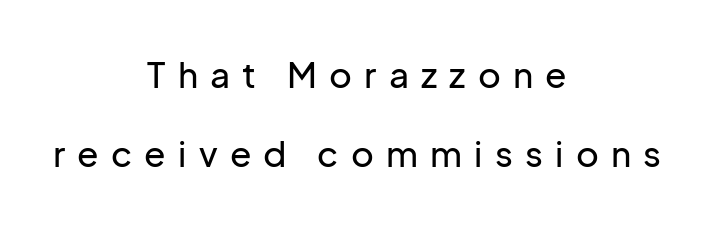
The image shows 35 px sans-serif type, upright; set centered, loose line spacing (2.25x), unusually wide letter spacing (+0.35 em), not underlined; low stroke contrast and a medium x-height.
